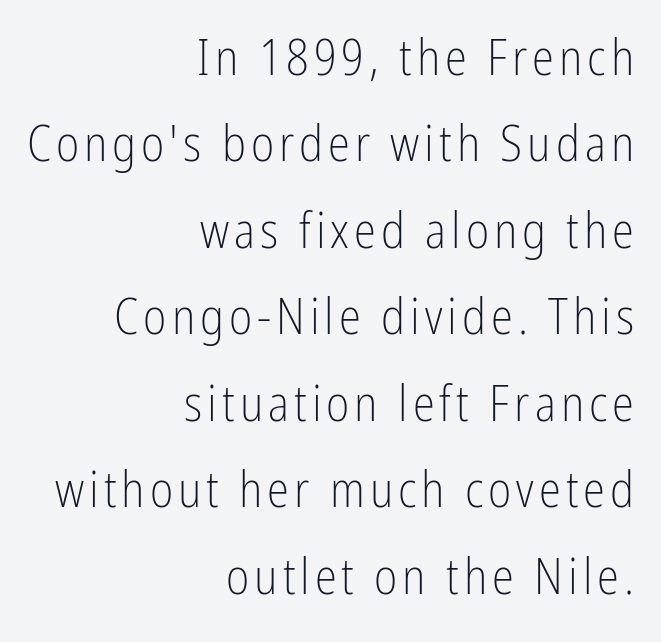
The string is rendered with underlining switched off. Is the stroke heavy? The answer is a plain regular-or-lighter. The letters stand upright; this is a roman face. Are there feet on the stems? There aren't — it's a sans. Do the characters align in a grid? No, the font is proportional. The rag falls on the left side of this text block.
